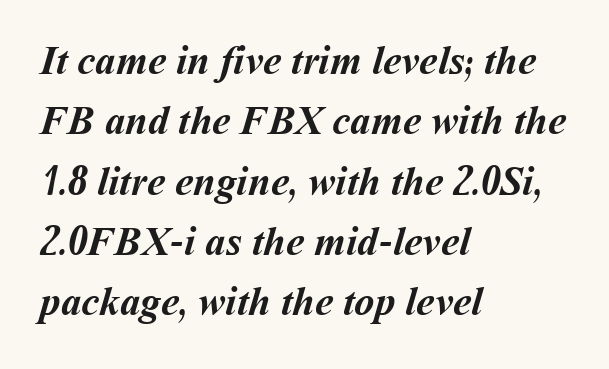
Q: Is the text bold? A: Yes.
Q: Is the text underlined? A: No.
Q: How is the paragraph aligned? A: Left-aligned.
Q: Is the spacing between letters normal or unusually wide? A: Normal.
Q: Is the spacing between lines tight, normal or loose? A: Normal.
Q: Width (condensed, normal, or wide)? A: Normal.
Q: Stroke contrast? A: Medium.
Q: x-height? A: Medium.
Q: Monospaced? A: No.
